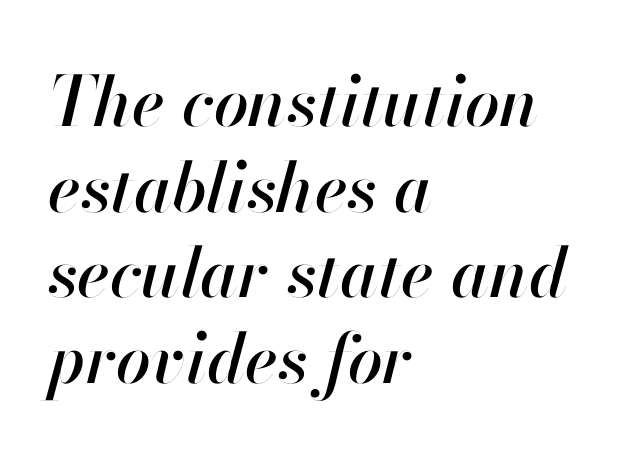
Observe the ordinary spacing: letters are neighbours, not strangers. Think of a printed novel: that variable character pitch is what you see here. If you drew a line through each stem, it would be angled. These lines are set flush left with a ragged right edge.
